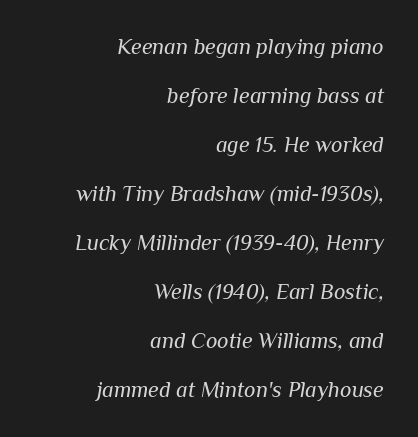
Horizontal alignment here is rightward, an uncommon choice for prose. Glance below the letters and you will spot only blank space. There is no visible air inserted between adjacent glyphs. Whoever set this chose breathing room over compactness in the vertical rhythm. Compared with a typical body face, this is equally light or lighter still.
